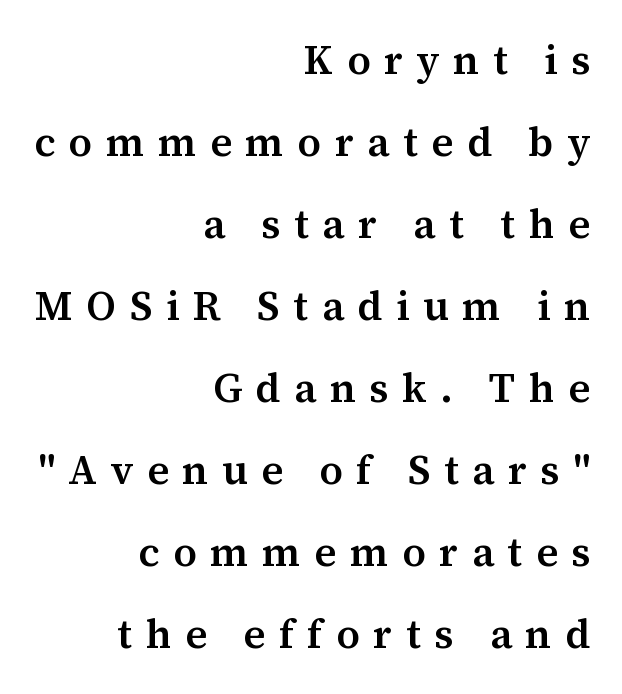
The image shows 41 px semibold serif type, upright; set right-aligned, loose line spacing (2.0x), unusually wide letter spacing (+0.33 em), not underlined; medium stroke contrast and a medium x-height.
